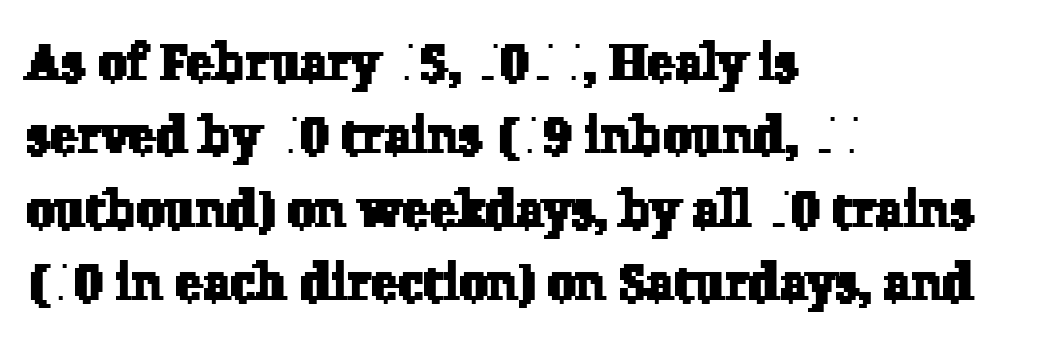
{"serif": "yes", "width": "normal", "stroke_contrast": "low", "x_height": "medium", "monospaced": "no", "underline": "no", "align": "left", "line_spacing": "normal", "line_spacing_ratio": 1.44, "letter_spacing": "normal", "letter_spacing_em": 0.0, "glyph_px": 51}
